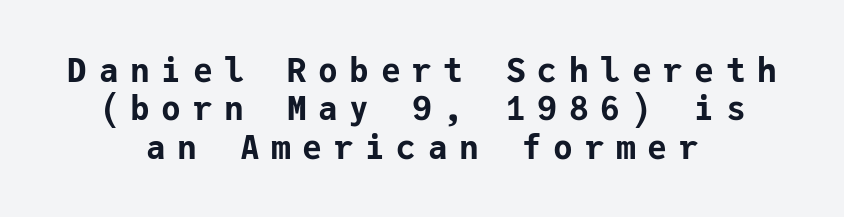
The image shows 33 px bold sans-serif type, upright, monospaced; set centered, line spacing 1.16x, unusually wide letter spacing (+0.35 em), not underlined; low stroke contrast and a medium x-height.
